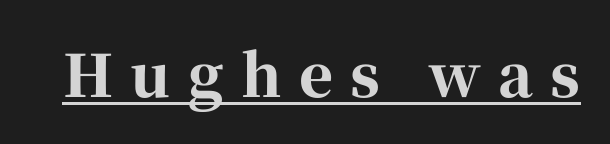
{"serif": "yes", "italic": "no", "bold": "yes", "weight": "bold", "width": "normal", "stroke_contrast": "high", "x_height": "medium", "monospaced": "no", "underline": "yes", "letter_spacing": "wide", "letter_spacing_em": 0.3, "glyph_px": 58}
